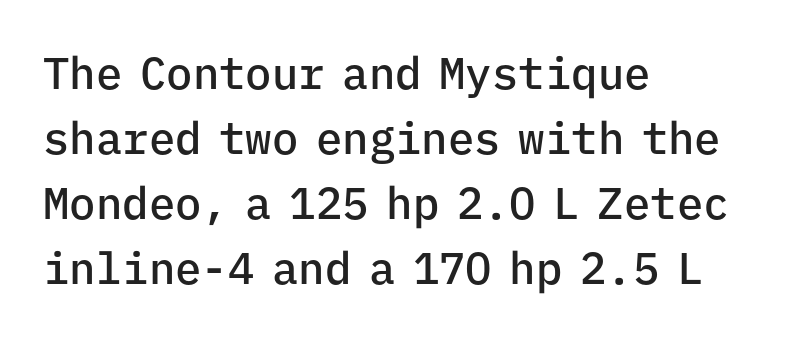
The image shows 44 px semibold sans-serif type, upright, monospaced; set left-aligned, normal line spacing (1.48x), normal letter spacing, not underlined; low stroke contrast and a medium x-height.
